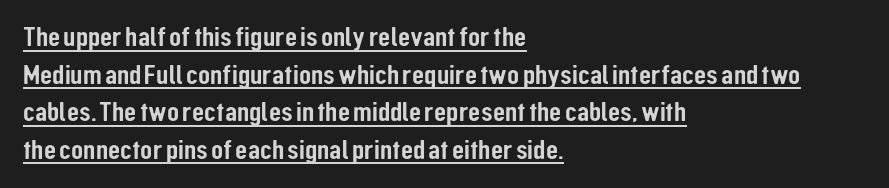
The image shows 28 px condensed sans-serif type, upright; set left-aligned, normal line spacing (1.34x), normal letter spacing, underlined; low stroke contrast and a medium x-height.
